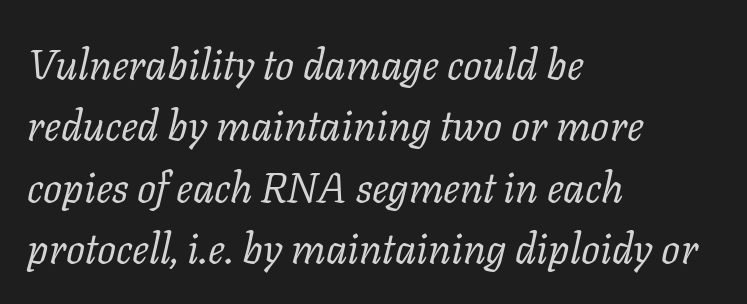
The image shows 42 px regular-weight serif type, italic (leaning right); set left-aligned, normal line spacing (1.46x), normal letter spacing, not underlined; low stroke contrast and a medium x-height.
